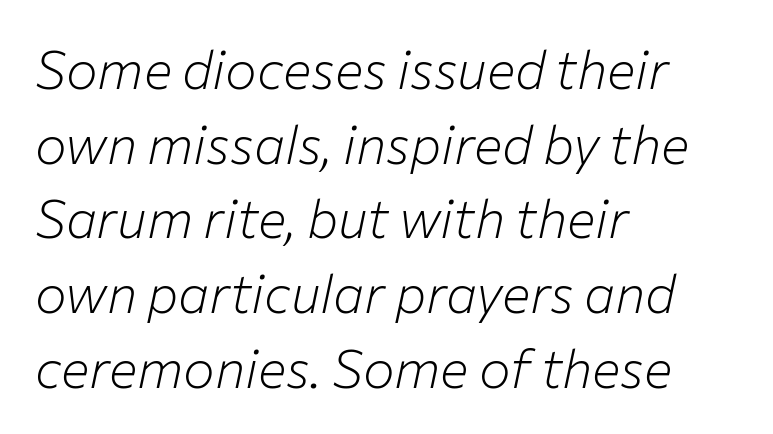
{"italic": "yes", "lean": "right", "slant_degrees": 12, "bold": "no", "weight": "light", "width": "normal", "stroke_contrast": "low", "x_height": "medium", "monospaced": "no", "underline": "no", "align": "left", "line_spacing": "normal", "line_spacing_ratio": 1.41, "letter_spacing": "normal", "letter_spacing_em": 0.0, "glyph_px": 53}
